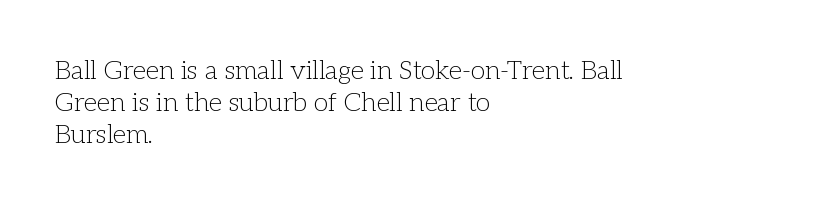
The image shows 26 px text type, upright; set left-aligned, line spacing 1.24x, normal letter spacing, not underlined.
